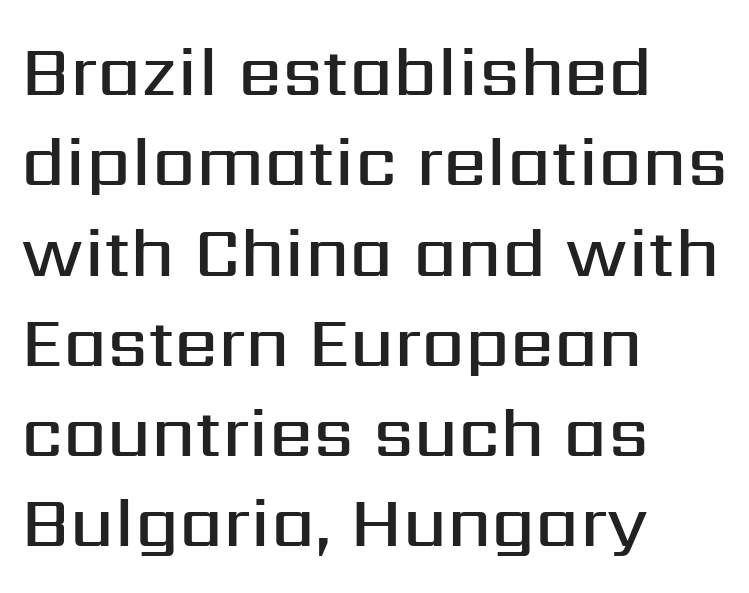
The image shows 70 px semibold sans-serif type, upright; set left-aligned, normal line spacing (1.29x), normal letter spacing, not underlined; medium stroke contrast and a medium x-height.
